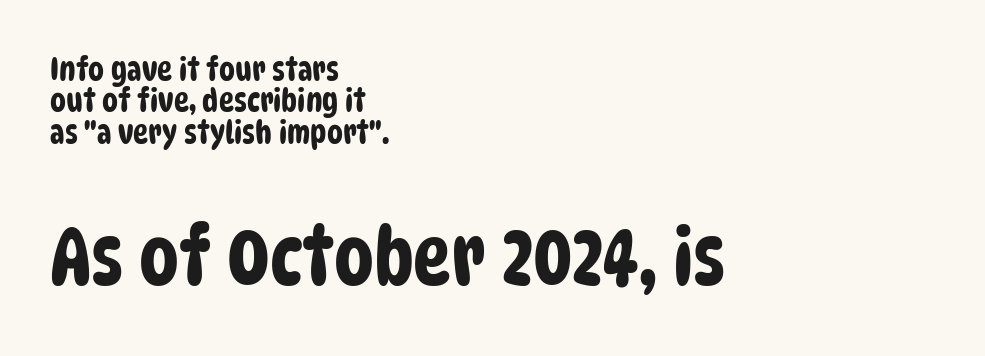
Q: Is the typeface a serif or a sans-serif typeface? A: Sans-serif.
Q: Is the text underlined? A: No.
Q: How is the paragraph aligned? A: Left-aligned.
Q: Is the spacing between letters normal or unusually wide? A: Normal.
Q: Is the spacing between lines tight, normal or loose? A: Tight.
Q: Which block of text is set in a larger size, the first (top) or the second (bottom)? A: The second (bottom) one.
Q: Width (condensed, normal, or wide)? A: Condensed.
Q: Stroke contrast? A: Low.
Q: x-height? A: Large.
Q: Monospaced? A: No.
